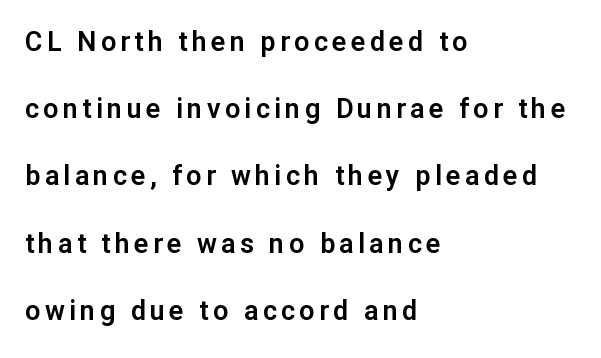
The image shows 27 px text type, upright; set left-aligned, loose line spacing (2.49x), not underlined.
